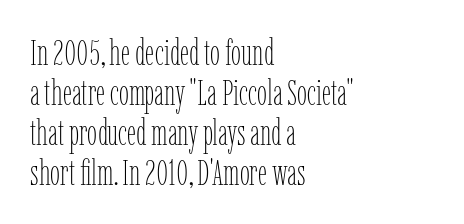
Glyph-to-glyph distance matches everyday printed text. How would I describe the line gaps? Narrow and economical. Every row of glyphs begins at an identical x-position on the left. The space beneath each line is pristine and unruled.
